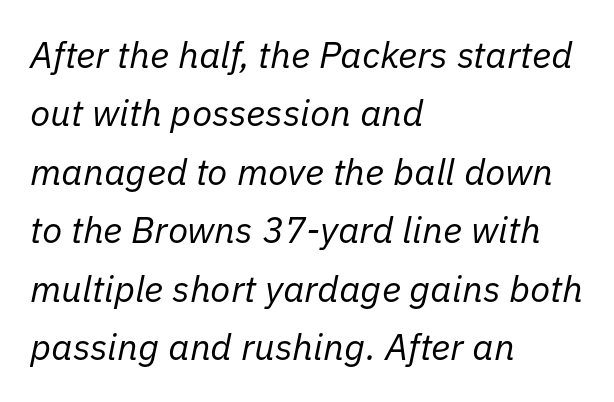
The image shows 37 px regular-weight type, italic (leaning right); set left-aligned, normal line spacing (1.58x), normal letter spacing, not underlined; low stroke contrast and a medium x-height.
